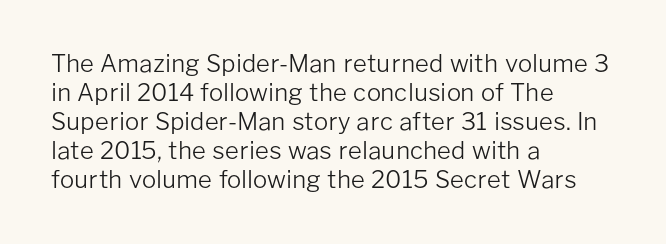
{"italic": "no", "bold": "no", "underline": "no", "align": "left", "line_spacing_ratio": 1.21, "letter_spacing": "normal", "letter_spacing_em": 0.0, "glyph_px": 24}
